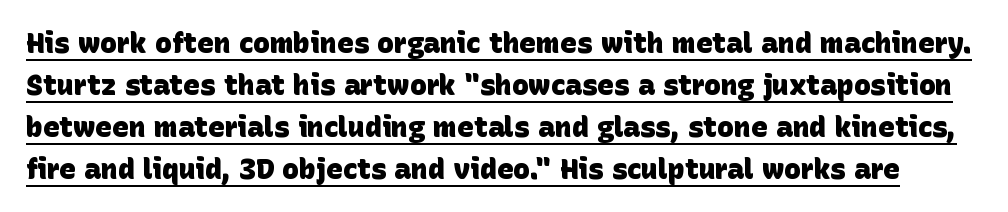
Q: Is the text bold? A: Yes.
Q: Is the typeface a serif or a sans-serif typeface? A: Sans-serif.
Q: Is the text underlined? A: Yes.
Q: Is the spacing between letters normal or unusually wide? A: Normal.
Q: Is the spacing between lines tight, normal or loose? A: Normal.
Q: Width (condensed, normal, or wide)? A: Normal.
Q: Stroke contrast? A: Low.
Q: x-height? A: Large.
Q: Monospaced? A: No.
